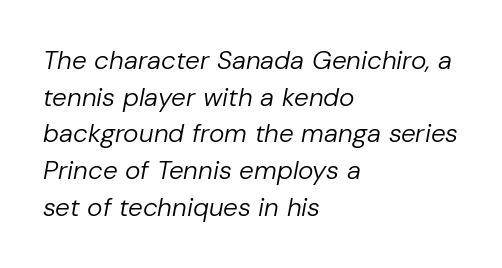
The lines in this sample share a left origin and differ only in where they stop. Letter spacing: default. Leading: standard. Stems here are at most as thick as an everyday book face.
